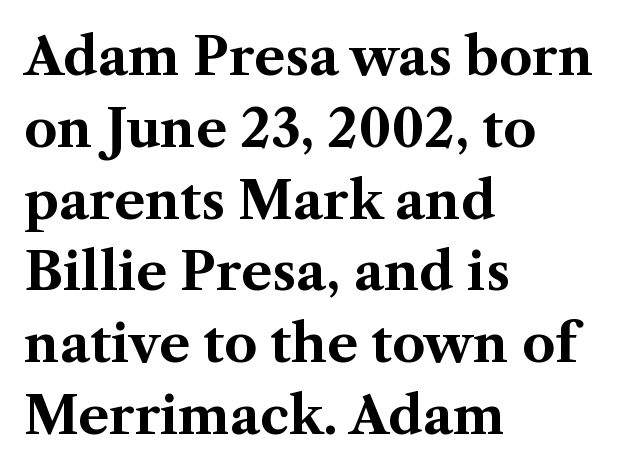
Upright lettering throughout. Words appear dense and cohesive because spacing is normal. Set as a true bold cut, around the 700 mark. You could not count columns in this text — the font is proportionally spaced. The passage is arranged the way most books set body copy — flush left.
